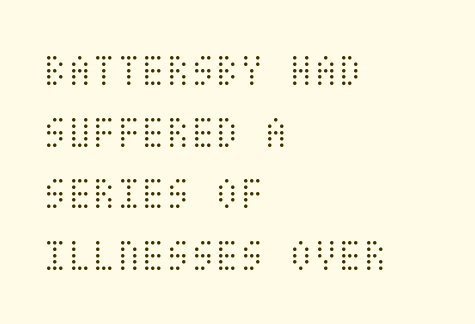
Underline: absent. Layout note: lines flush left. Ordinary non-slanted type is in use. The weight tops out at a normal text grade. Leading: standard. Letter spacing: default.
